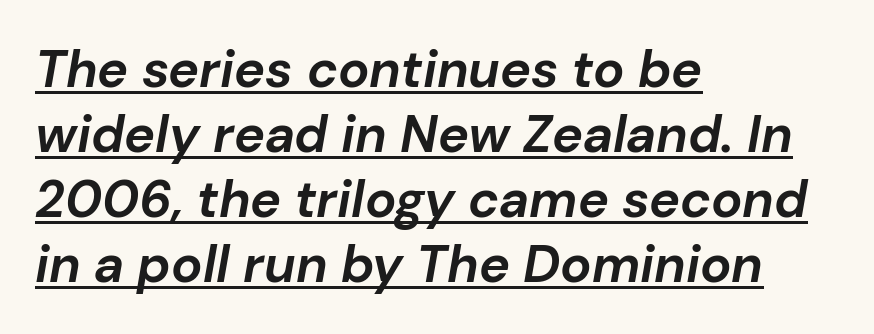
Proportional: the letters do not fall into vertical columns. Quick note: underline on. Vertically, the passage feels balanced, rows spaced as you'd expect. Compared with typical body copy, the letter spacing here is the same.
